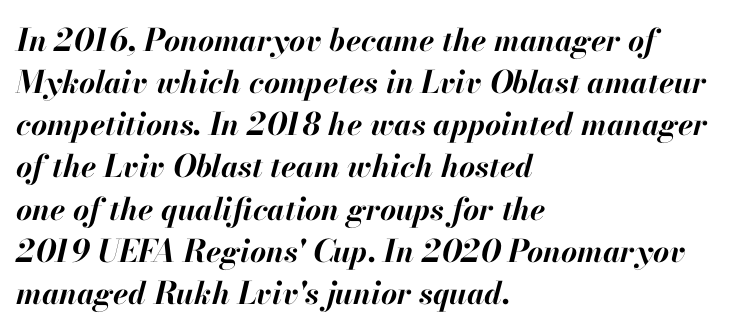
{"italic": "yes", "lean": "right", "slant_degrees": 13, "bold": "yes", "weight": "bold", "width": "normal", "stroke_contrast": "high", "x_height": "small", "monospaced": "no", "underline": "no", "align": "left", "line_spacing": "normal", "line_spacing_ratio": 1.36, "letter_spacing": "normal", "letter_spacing_em": 0.0, "glyph_px": 31}
